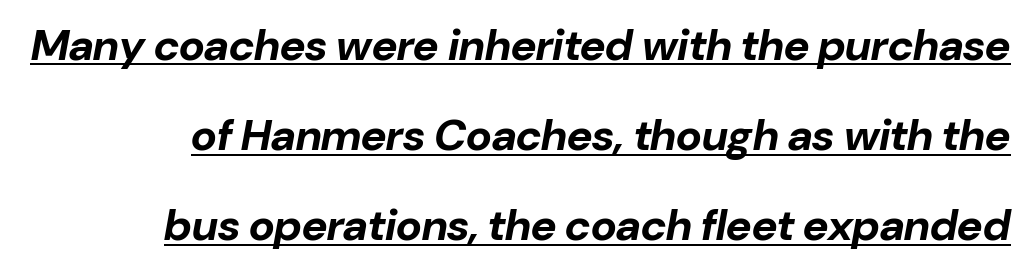
Typesetter's note: full bold, strokes at maximum text heaviness. Posture: slanted. Each letter keeps its own natural width here, so spacing adapts to shape. A great deal of white space separates one row of letters from the next. Spacing between characters is what you'd get straight out of the box. Decoration check: the copy is underlined.
